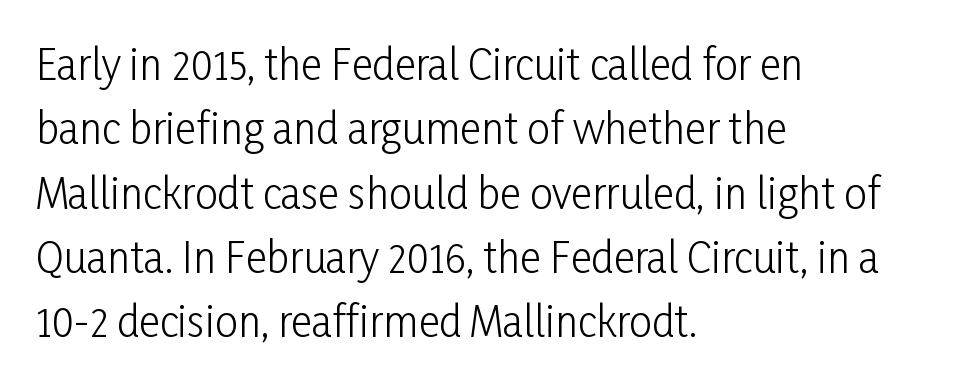
{"serif": "no", "italic": "no", "bold": "no", "weight": "light", "width": "condensed", "stroke_contrast": "low", "x_height": "medium", "monospaced": "no", "underline": "no", "align": "left", "line_spacing": "normal", "line_spacing_ratio": 1.57, "letter_spacing": "normal", "letter_spacing_em": 0.0, "glyph_px": 41}
